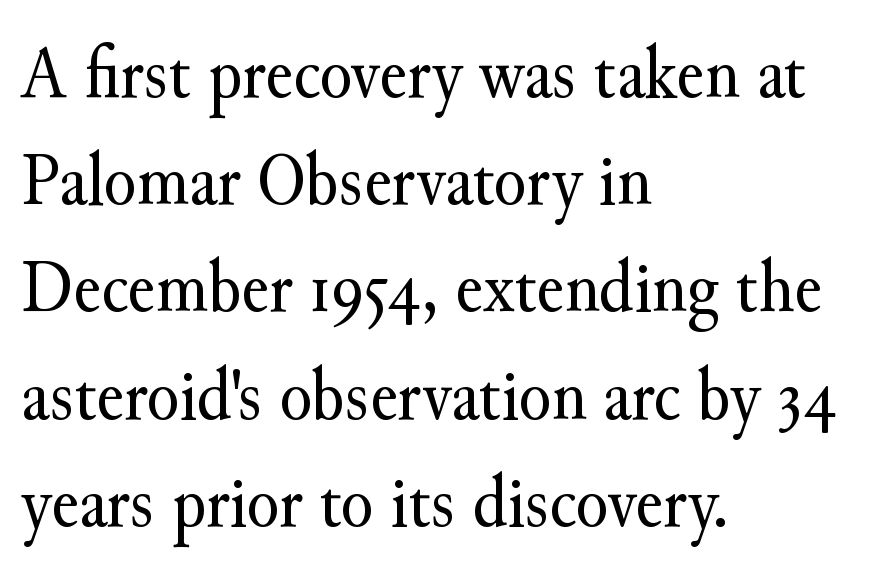
{"serif": "yes", "italic": "no", "bold": "no", "weight": "regular", "width": "normal", "stroke_contrast": "medium", "x_height": "small", "monospaced": "no", "underline": "no", "align": "left", "line_spacing": "normal", "line_spacing_ratio": 1.43, "letter_spacing": "normal", "letter_spacing_em": 0.0, "glyph_px": 75}
